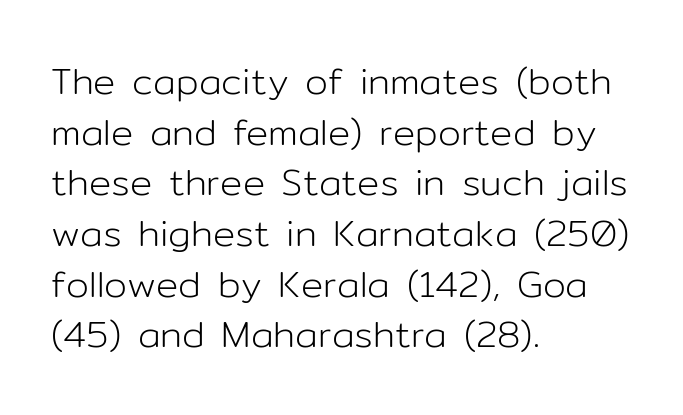
Proportional: the letters do not fall into vertical columns. This is not heavy type; no bold has been used. Descenders hang freely into open space. This sample uses plain, unmodified letter spacing. The typesetter chose a ragged-right arrangement here.
